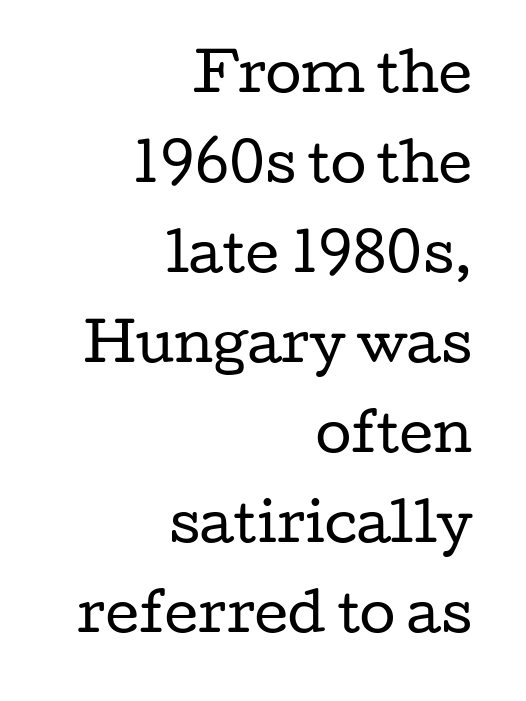
On a weight scale, this lands at 450 or below. The letterforms sit shoulder to shoulder at normal distance. Does the copy run flush right? Yes — the right margin is perfectly even. The face used here is seriffed, in the tradition of book romans. A typesetter would call this proportional, since set widths differ per character.
